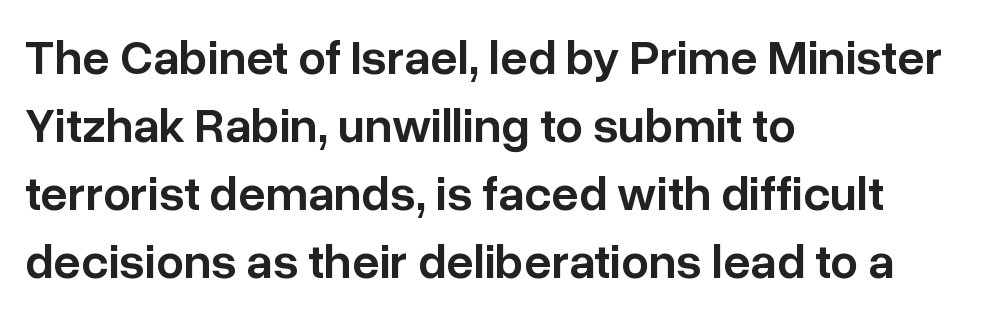
The typography opts for an upright posture over an oblique one. The passage shown has conventional tracking throughout. Spacing verdict: proportional, widths tailored to each character. The typeface chosen for these lines omits serifs. Beneath every word, the page is bare.
